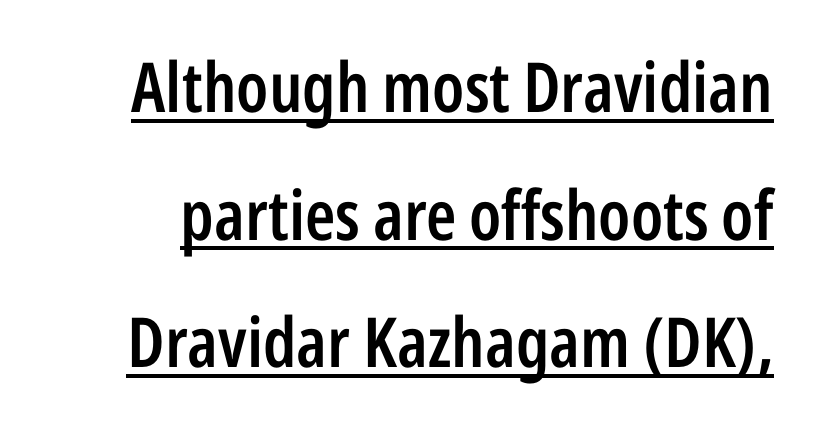
The image shows 69 px semibold, condensed sans-serif type, upright; set line spacing 1.85x, normal letter spacing, underlined; low stroke contrast and a medium x-height.
